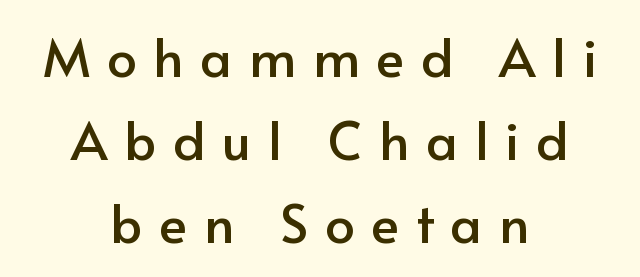
The face used here is proportionally spaced, like ordinary book or web type. Teacher's note: observe the equal gaps on both sides — that is centered alignment. Reading down the column, the eye jumps a familiar distance to each next line. The line texture is sparse and dotted thanks to wide tracking. These lines are composed in type without serifs. Rendered with straight, roman letterforms.
